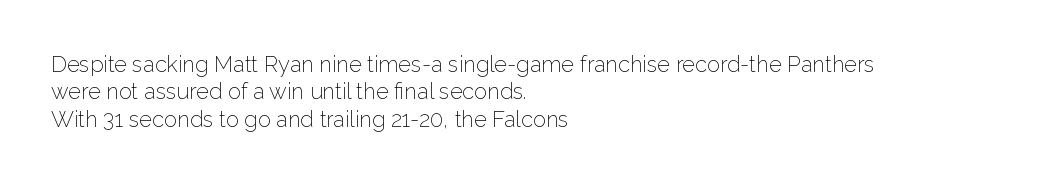
The image shows 22 px text type, upright; set left-aligned, line spacing 1.24x, normal letter spacing, not underlined.
